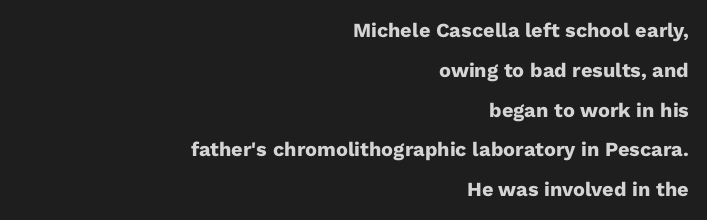
The image shows 20 px bold type, upright; set right-aligned, loose line spacing (1.99x), normal letter spacing, not underlined.
